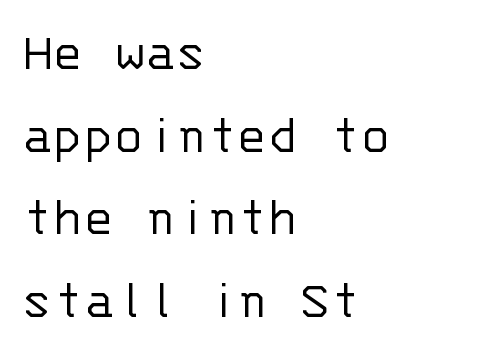
Q: Is the text bold? A: No.
Q: Is the text italic (slanted)? A: No, it is upright.
Q: Is the typeface a serif or a sans-serif typeface? A: Sans-serif.
Q: Is the text underlined? A: No.
Q: How is the paragraph aligned? A: Left-aligned.
Q: Is the spacing between letters normal or unusually wide? A: Normal.
Q: Is the spacing between lines tight, normal or loose? A: Normal.
Q: Width (condensed, normal, or wide)? A: Normal.
Q: Stroke contrast? A: Low.
Q: x-height? A: Large.
Q: Monospaced? A: Yes.
